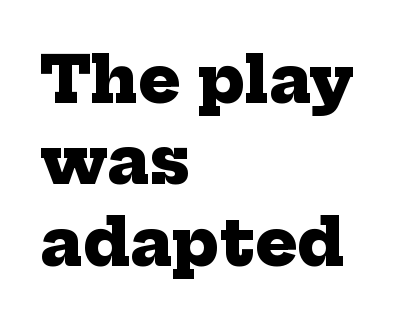
The designer left line spacing at the default. The words here are not underlined. Reading down the block, your eye returns to a fixed left position each line. Strokes here are thick enough to call this a true bold. The characters display serif detailing at their extremities.
